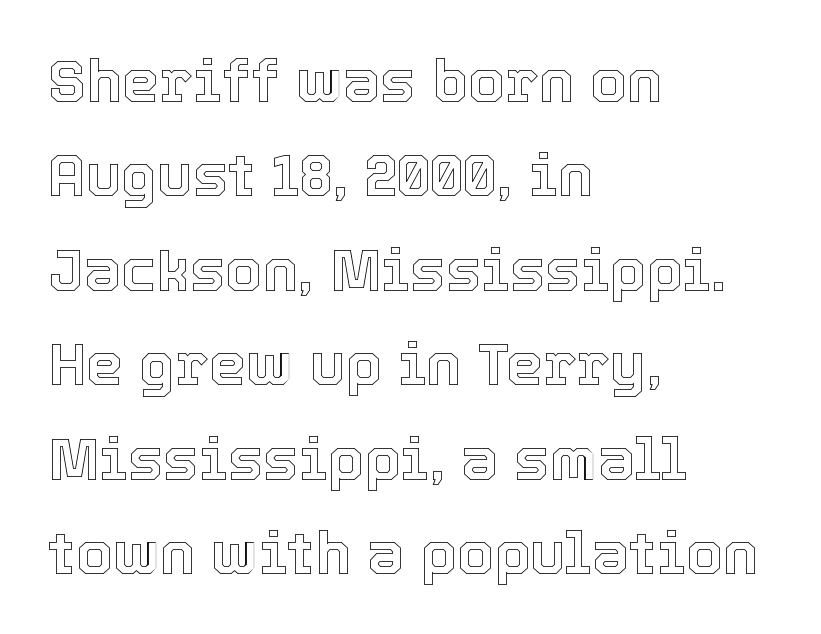
The image shows 59 px text type, upright; set left-aligned, normal line spacing (1.6x), normal letter spacing, not underlined; a medium x-height.
